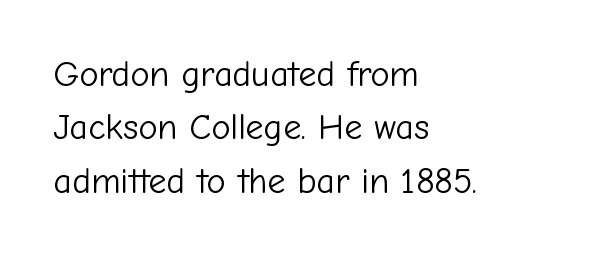
Observe the absence of serifs on each vertical stroke in this sample. Standard letterfit; no display-style spreading of the glyphs. The font's upright variant was chosen for this text. No word sits above an underline. The typesetting does not lean heavy: it is not bold. The passage shown stacks its lines at a standard gap.
